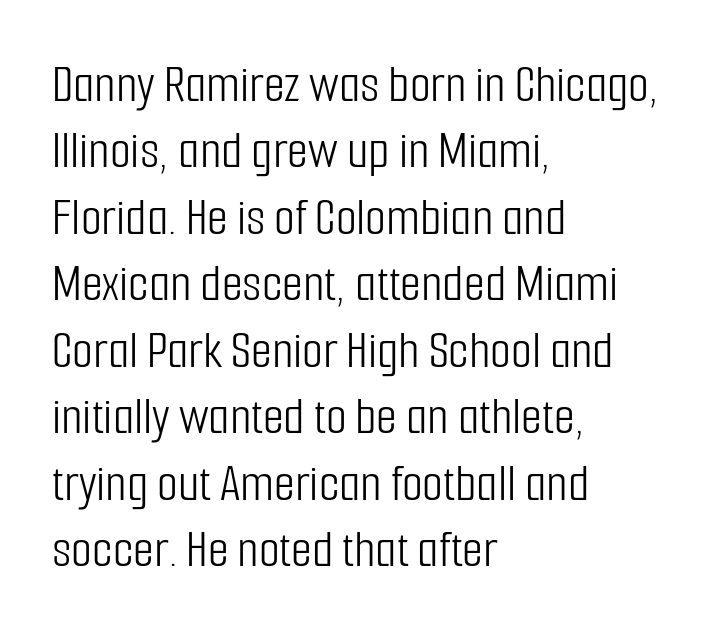
Q: Is the text bold? A: No.
Q: Is the text italic (slanted)? A: No, it is upright.
Q: Is the typeface a serif or a sans-serif typeface? A: Sans-serif.
Q: Is the text underlined? A: No.
Q: How is the paragraph aligned? A: Left-aligned.
Q: Is the spacing between letters normal or unusually wide? A: Normal.
Q: Width (condensed, normal, or wide)? A: Condensed.
Q: Stroke contrast? A: Low.
Q: x-height? A: Medium.
Q: Monospaced? A: No.
